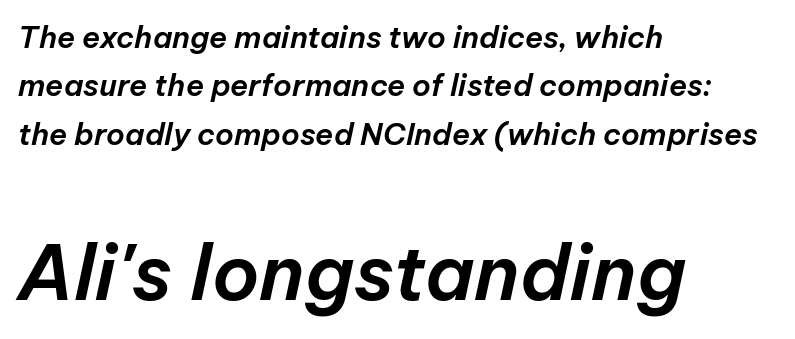
Q: Is the text italic (slanted)? A: Yes, it leans right by about 12 degrees.
Q: Is the text underlined? A: No.
Q: How is the paragraph aligned? A: Left-aligned.
Q: Is the spacing between letters normal or unusually wide? A: Normal.
Q: Is the spacing between lines tight, normal or loose? A: Normal.
Q: Which block of text is set in a larger size, the first (top) or the second (bottom)? A: The second (bottom) one.
Q: Width (condensed, normal, or wide)? A: Normal.
Q: Stroke contrast? A: Low.
Q: x-height? A: Medium.
Q: Monospaced? A: No.
